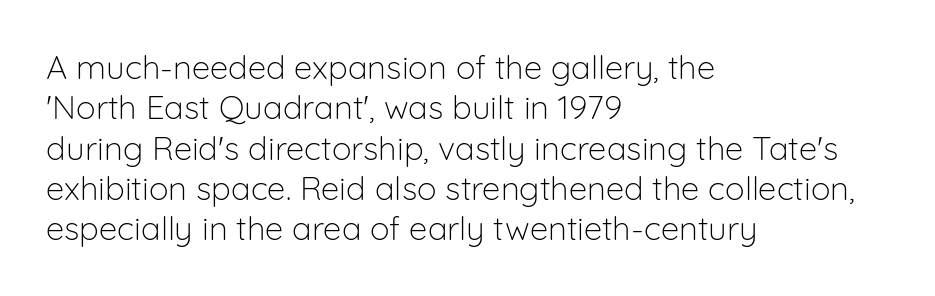
The image shows 33 px light sans-serif type, upright; set left-aligned, line spacing 1.22x, normal letter spacing, not underlined; low stroke contrast and a medium x-height.
